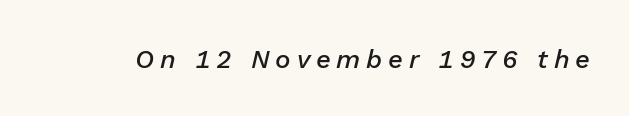
Firm but not heavy-handed strokes: this text is semibold. In terms of posture, this sample is oblique. Underlining? Definitely not there. Observe the wide spacing: letters keep a clear distance from each other.
